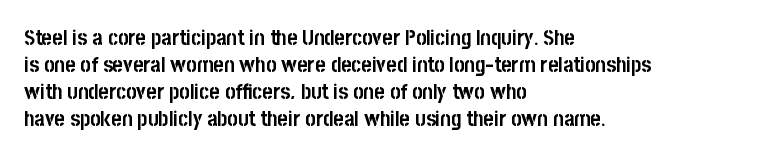
{"italic": "no", "bold": "yes", "underline": "no", "align": "left", "line_spacing_ratio": 1.22, "letter_spacing": "normal", "letter_spacing_em": 0.0, "glyph_px": 22}
